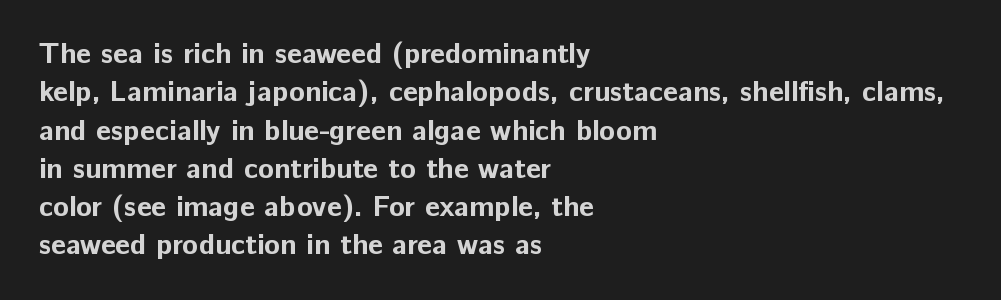
{"serif": "no", "italic": "no", "bold": "yes", "weight": "bold", "width": "normal", "stroke_contrast": "low", "x_height": "medium", "monospaced": "no", "underline": "no", "align": "left", "line_spacing": "normal", "line_spacing_ratio": 1.32, "letter_spacing": "normal", "letter_spacing_em": 0.0, "glyph_px": 29}
